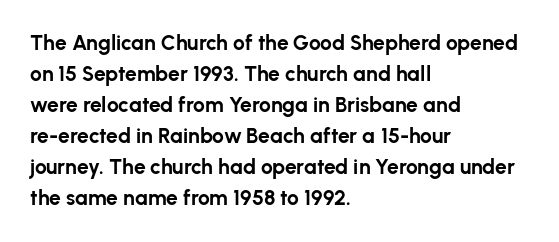
{"italic": "no", "bold": "yes", "underline": "no", "align": "left", "line_spacing": "normal", "line_spacing_ratio": 1.48, "letter_spacing": "normal", "letter_spacing_em": 0.0, "glyph_px": 21}
